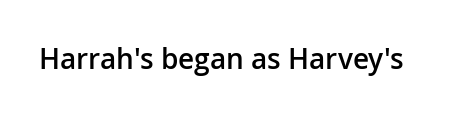
The image shows 28 px semibold sans-serif type, upright; set normal letter spacing, not underlined; low stroke contrast and a medium x-height.
